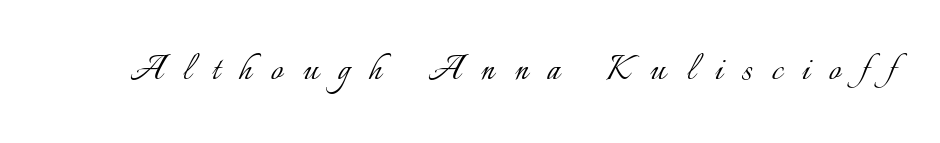
{"bold": "no", "weight": "light", "width": "normal", "stroke_contrast": "low", "x_height": "small", "monospaced": "no", "underline": "no", "letter_spacing": "wide", "letter_spacing_em": 0.47, "glyph_px": 42}
